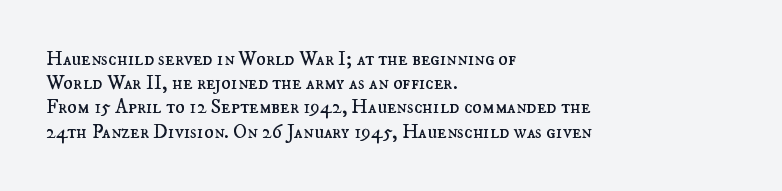
Q: Is the text bold? A: No.
Q: Is the text italic (slanted)? A: No, it is upright.
Q: Is the text underlined? A: No.
Q: How is the paragraph aligned? A: Left-aligned.
Q: Is the spacing between letters normal or unusually wide? A: Normal.
